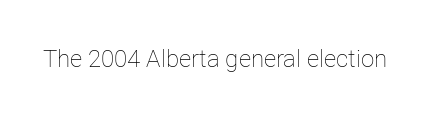
{"italic": "no", "bold": "no", "underline": "no", "letter_spacing": "normal", "letter_spacing_em": 0.0, "glyph_px": 24}
